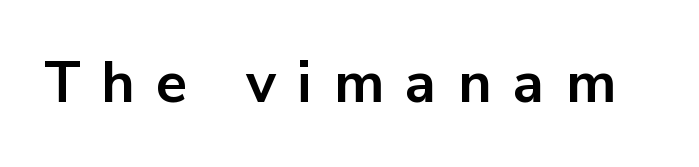
The image shows 57 px bold sans-serif type, upright; set unusually wide letter spacing (+0.38 em), not underlined; low stroke contrast and a medium x-height.
